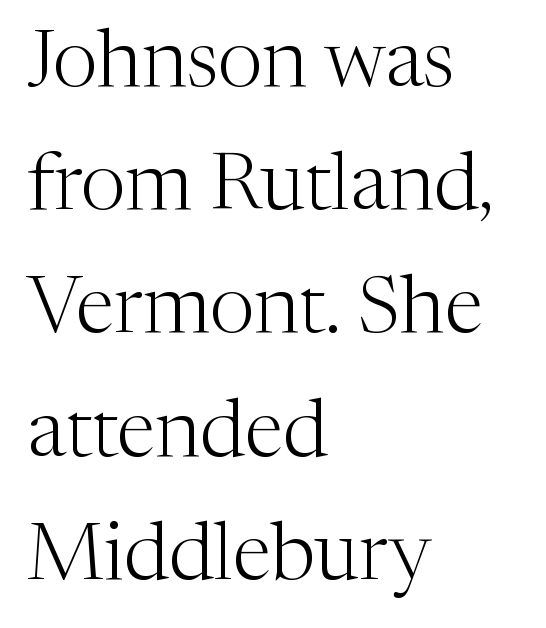
Q: Is the text bold? A: No.
Q: Is the text italic (slanted)? A: No, it is upright.
Q: Is the typeface a serif or a sans-serif typeface? A: Serif.
Q: Is the text underlined? A: No.
Q: How is the paragraph aligned? A: Left-aligned.
Q: Is the spacing between letters normal or unusually wide? A: Normal.
Q: Is the spacing between lines tight, normal or loose? A: Normal.
Q: Width (condensed, normal, or wide)? A: Normal.
Q: Stroke contrast? A: Medium.
Q: x-height? A: Medium.
Q: Monospaced? A: No.
